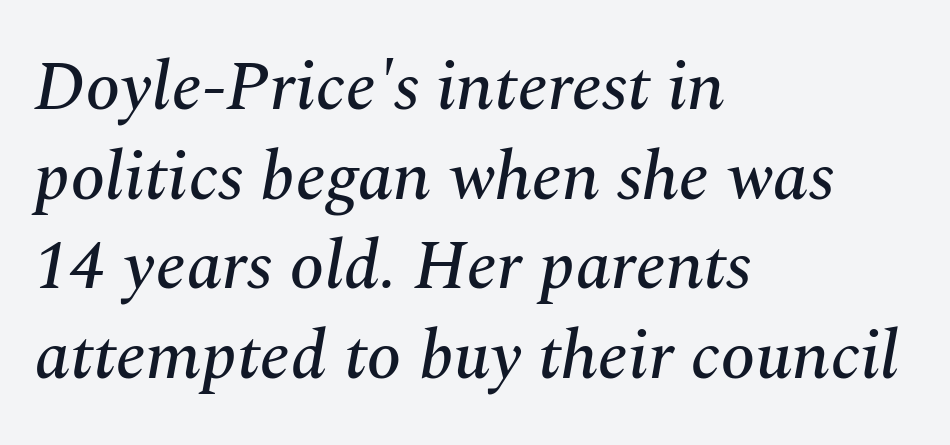
Q: Is the text italic (slanted)? A: Yes, it leans right by about 10 degrees.
Q: Is the typeface a serif or a sans-serif typeface? A: Serif.
Q: Is the text underlined? A: No.
Q: How is the paragraph aligned? A: Left-aligned.
Q: Is the spacing between letters normal or unusually wide? A: Normal.
Q: Is the spacing between lines tight, normal or loose? A: Normal.
Q: Width (condensed, normal, or wide)? A: Normal.
Q: Stroke contrast? A: Medium.
Q: x-height? A: Medium.
Q: Monospaced? A: No.
